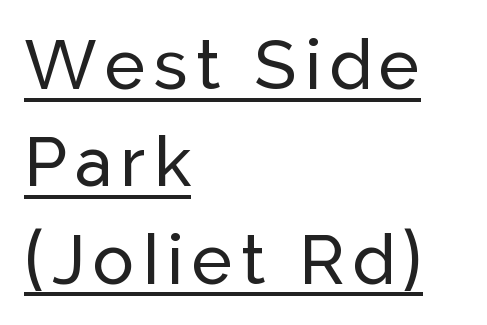
Q: Is the text italic (slanted)? A: No, it is upright.
Q: Is the typeface a serif or a sans-serif typeface? A: Sans-serif.
Q: Is the text underlined? A: Yes.
Q: How is the paragraph aligned? A: Left-aligned.
Q: Is the spacing between lines tight, normal or loose? A: Normal.
Q: Width (condensed, normal, or wide)? A: Normal.
Q: Stroke contrast? A: Low.
Q: x-height? A: Medium.
Q: Monospaced? A: No.
